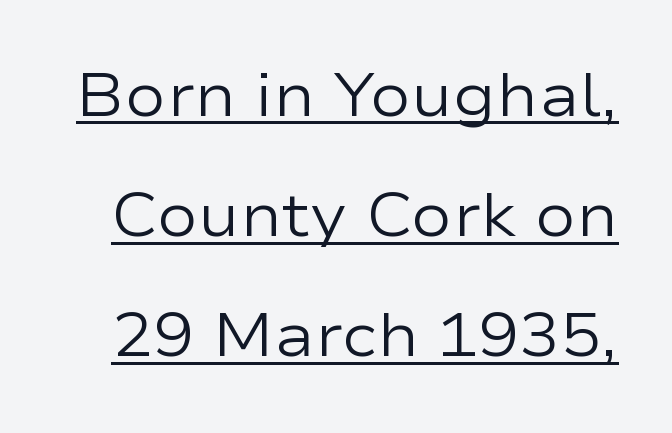
The image shows 61 px regular-weight, wide sans-serif type, upright; set loose line spacing (1.97x), normal letter spacing, underlined; low stroke contrast and a medium x-height.
